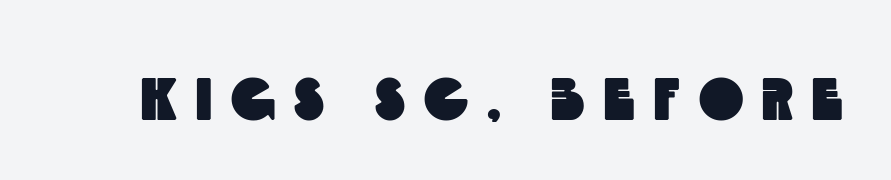
Quick note: underline off. Spacing verdict: proportional, widths tailored to each character. Does the type have serifs? No, each stem ends abruptly. This rendering widens character spacing well past its baseline value.
